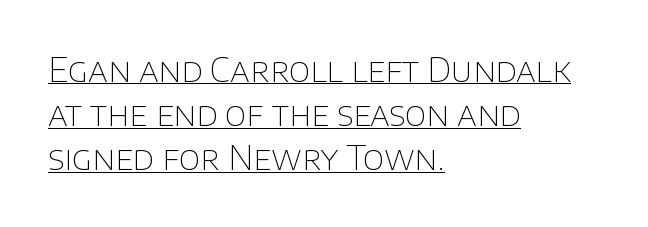
The image shows 33 px thin sans-serif type, upright; set left-aligned, normal line spacing (1.34x), normal letter spacing, underlined; low stroke contrast and a large x-height.
